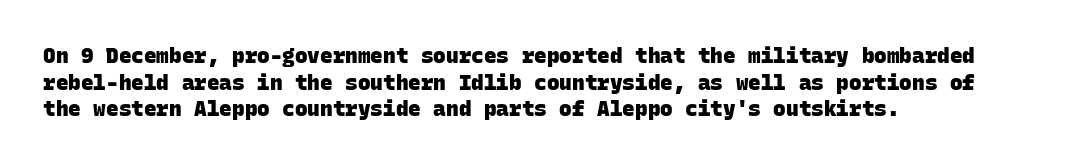
Unmarked baselines from the first word to the last. The setting favours the left margin, as ordinary paragraphs usually do. Regarding leading, the lines here are spaced in the standard way. Observe the ordinary spacing: letters are neighbours, not strangers. Heft: maximum for text — a bold.
